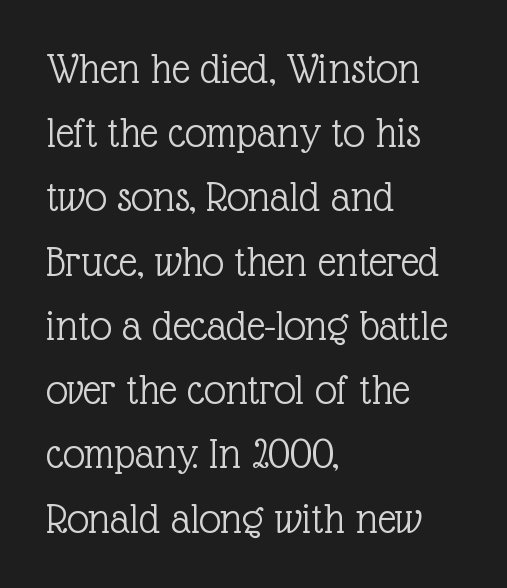
Q: Is the text bold? A: No.
Q: Is the text italic (slanted)? A: No, it is upright.
Q: Is the typeface a serif or a sans-serif typeface? A: Serif.
Q: Is the text underlined? A: No.
Q: How is the paragraph aligned? A: Left-aligned.
Q: Is the spacing between letters normal or unusually wide? A: Normal.
Q: Is the spacing between lines tight, normal or loose? A: Normal.
Q: Width (condensed, normal, or wide)? A: Normal.
Q: x-height? A: Medium.
Q: Monospaced? A: No.
